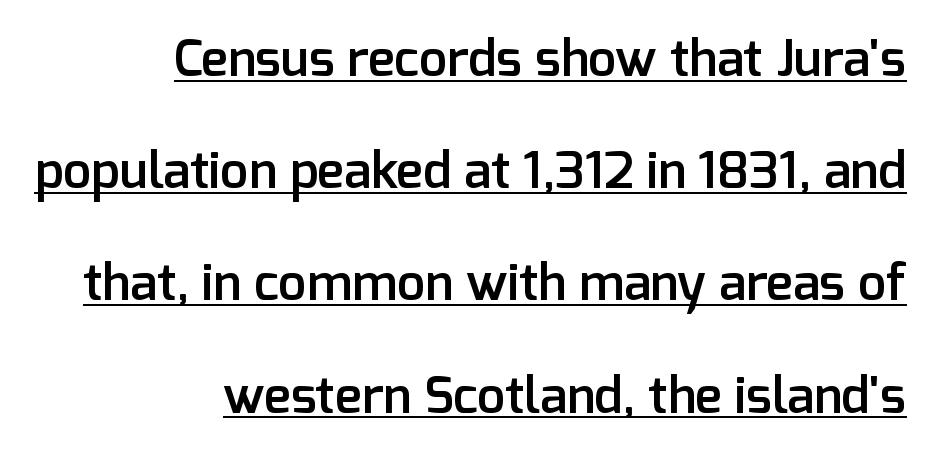
The image shows 51 px semibold sans-serif type, upright; set right-aligned, loose line spacing (2.2x), normal letter spacing, underlined; low stroke contrast and a medium x-height.
